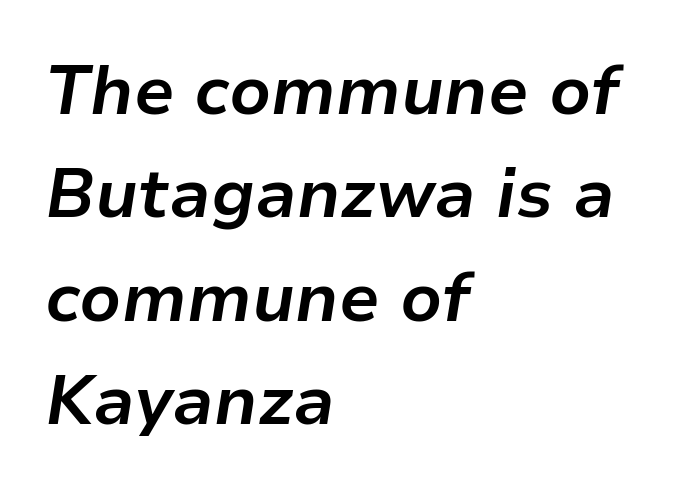
Underlining? Definitely not there. Designer's note — italics engaged. The rows are spaced the way most documents space them. The gaps between neighbouring characters are ordinary and unremarkable.
